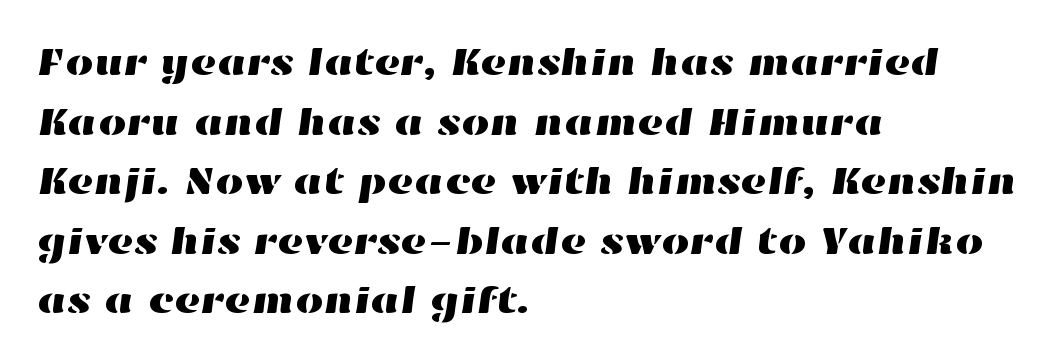
Inter-character spacing is left at the font's built-in metrics. The line-height multiplier appears to be the usual default. This sample has the flowing, uneven cadence of proportional lettering. This rendering features lettering with no underline. Where is the straight margin? On the left.
